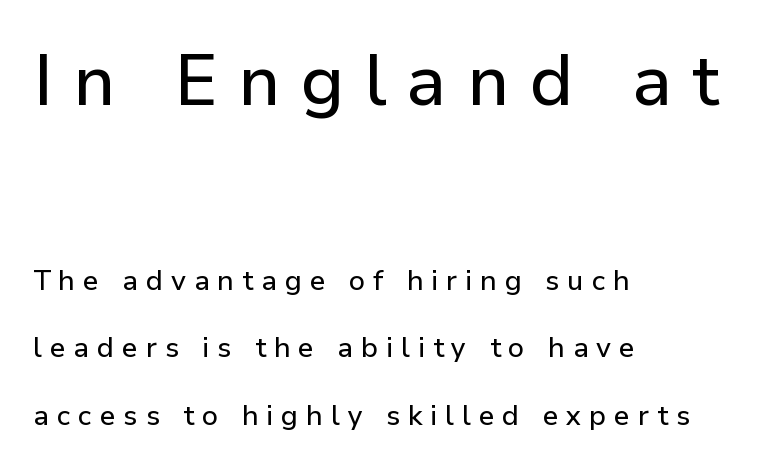
Q: Is the text italic (slanted)? A: No, it is upright.
Q: Is the typeface a serif or a sans-serif typeface? A: Sans-serif.
Q: Is the text underlined? A: No.
Q: How is the paragraph aligned? A: Left-aligned.
Q: Is the spacing between letters normal or unusually wide? A: Unusually wide.
Q: Is the spacing between lines tight, normal or loose? A: Loose.
Q: Which block of text is set in a larger size, the first (top) or the second (bottom)? A: The first (top) one.
Q: Width (condensed, normal, or wide)? A: Normal.
Q: Stroke contrast? A: Low.
Q: x-height? A: Medium.
Q: Monospaced? A: No.
